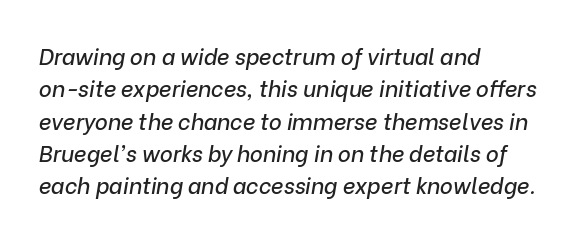
{"italic": "yes", "lean": "right", "slant_degrees": 9, "underline": "no", "align": "left", "line_spacing": "normal", "line_spacing_ratio": 1.47, "letter_spacing": "normal", "letter_spacing_em": 0.0, "glyph_px": 22}
